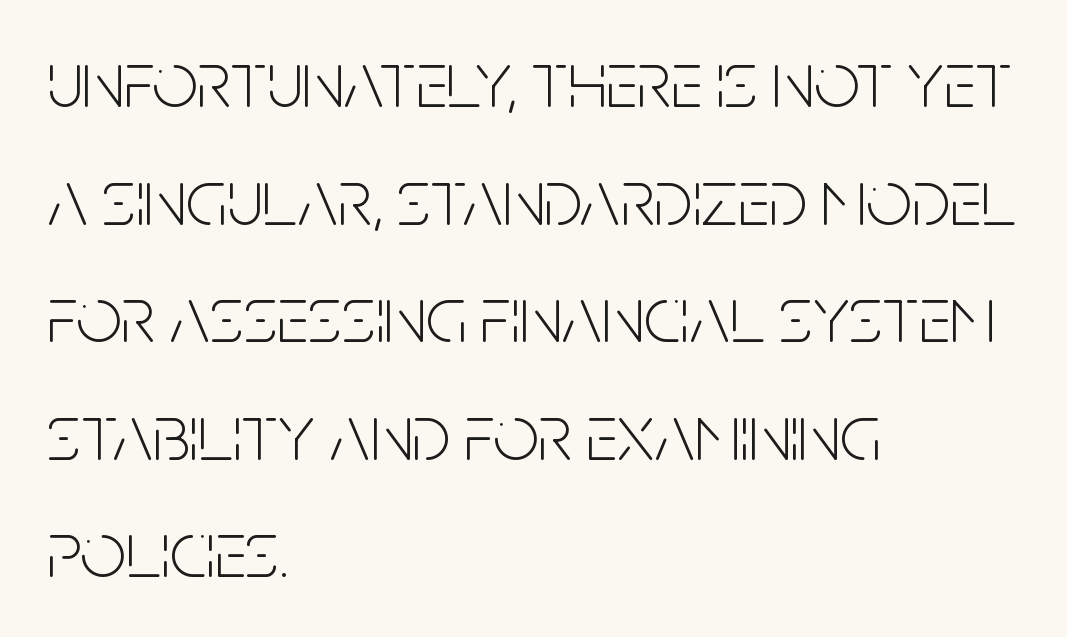
The letters sit at their default tracking, neither squeezed nor spread. The passage shown is typeset with a sans-serif family. Leftover space on each line is placed entirely after the last word. Type without underlining.
